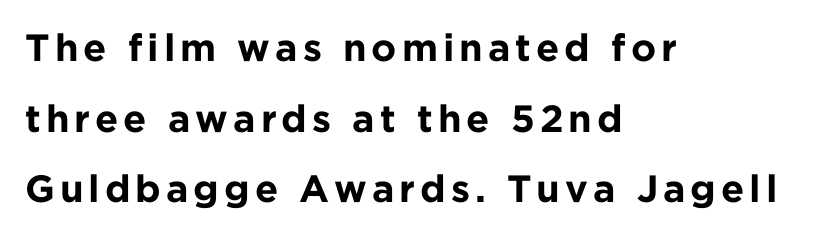
Q: Is the text bold? A: Yes.
Q: Is the text italic (slanted)? A: No, it is upright.
Q: Is the typeface a serif or a sans-serif typeface? A: Sans-serif.
Q: Is the text underlined? A: No.
Q: How is the paragraph aligned? A: Left-aligned.
Q: Width (condensed, normal, or wide)? A: Normal.
Q: Stroke contrast? A: Low.
Q: x-height? A: Medium.
Q: Monospaced? A: No.
